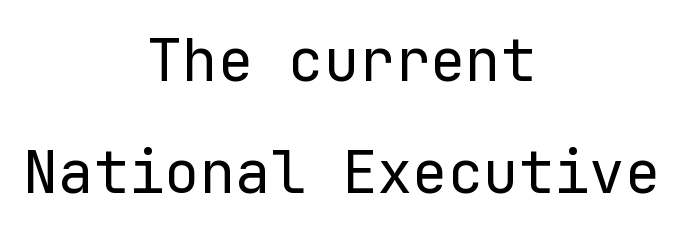
{"serif": "no", "italic": "no", "bold": "no", "weight": "regular", "width": "normal", "stroke_contrast": "low", "x_height": "medium", "monospaced": "yes", "underline": "no", "align": "center", "line_spacing": "loose", "line_spacing_ratio": 1.9, "letter_spacing": "normal", "letter_spacing_em": 0.0, "glyph_px": 59}
